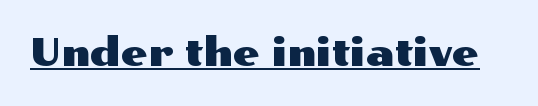
Q: Is the text italic (slanted)? A: No, it is upright.
Q: Is the typeface a serif or a sans-serif typeface? A: Sans-serif.
Q: Is the text underlined? A: Yes.
Q: Is the spacing between letters normal or unusually wide? A: Normal.
Q: Width (condensed, normal, or wide)? A: Wide.
Q: Stroke contrast? A: Medium.
Q: x-height? A: Medium.
Q: Monospaced? A: No.
